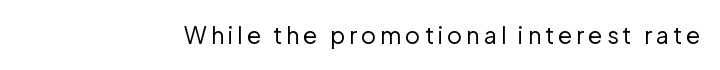
Q: Is the text bold? A: No.
Q: Is the text italic (slanted)? A: No, it is upright.
Q: Is the text underlined? A: No.
